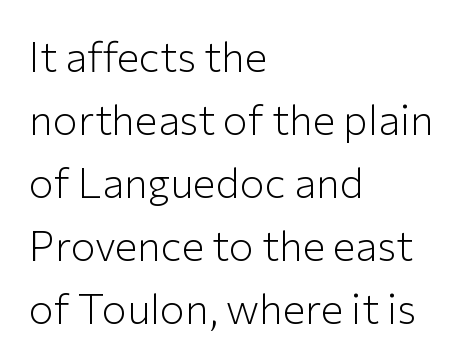
Q: Is the text bold? A: No.
Q: Is the text italic (slanted)? A: No, it is upright.
Q: Is the typeface a serif or a sans-serif typeface? A: Sans-serif.
Q: Is the text underlined? A: No.
Q: How is the paragraph aligned? A: Left-aligned.
Q: Is the spacing between letters normal or unusually wide? A: Normal.
Q: Is the spacing between lines tight, normal or loose? A: Normal.
Q: Width (condensed, normal, or wide)? A: Normal.
Q: Stroke contrast? A: Low.
Q: x-height? A: Medium.
Q: Monospaced? A: No.
